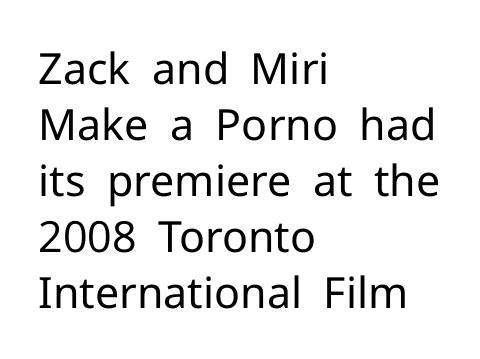
The words here are not underlined. A typesetter would mark this as roman, not italic. The letters sit at their default tracking, neither squeezed nor spread. Typeset ragged right — the left edge is the straight one. The letters advance in unequal steps, a hallmark of proportional type. Font category for this specimen: sans-serif.
